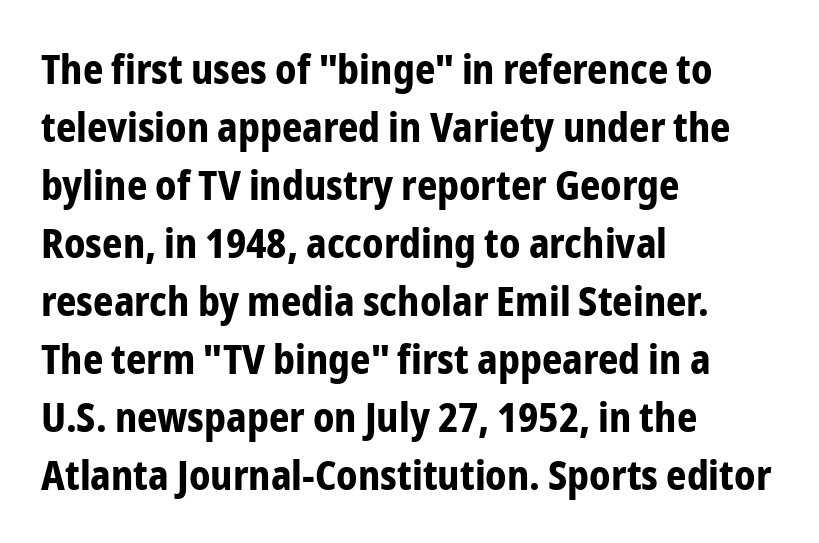
Stroke thickness is high; the sample reads as a true bold. Ordinary non-slanted type is in use. Anything drawn beneath the words? Only blank space. Character widths vary here, with narrow letters taking less room than wide ones.
